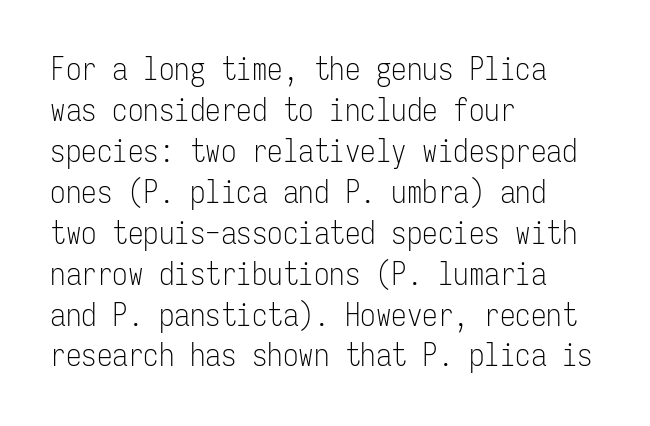
The image shows 31 px light, condensed sans-serif type, upright, monospaced; set left-aligned, normal line spacing (1.32x), normal letter spacing, not underlined; low stroke contrast and a medium x-height.
